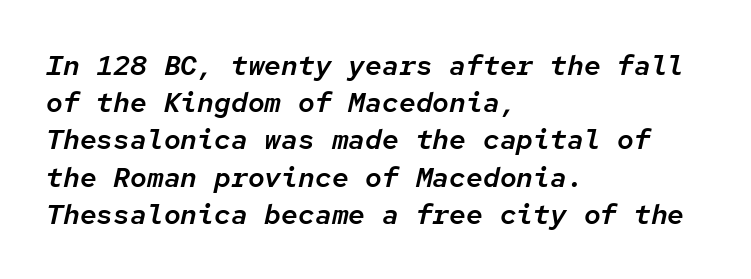
The image shows 28 px text type, italic (leaning right), monospaced; set left-aligned, normal line spacing (1.33x), normal letter spacing, not underlined; low stroke contrast and a medium x-height.
